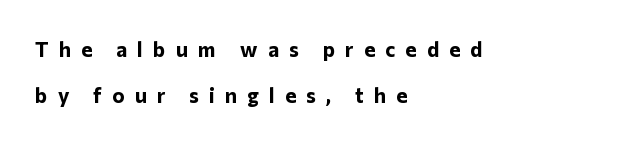
{"italic": "no", "bold": "yes", "underline": "no", "align": "left", "line_spacing": "loose", "line_spacing_ratio": 2.19, "letter_spacing": "wide", "letter_spacing_em": 0.48, "glyph_px": 21}
